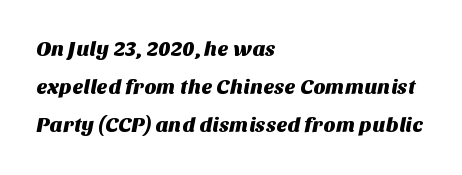
Check the space under the baseline: it is left empty. Short note: letters normally spaced. The passage is arranged the way most books set body copy — flush left.
